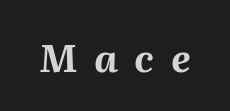
Observe the lean: these are italic letterforms. Spacing verdict: proportional, widths tailored to each character. Each word looks stretched out because of the extra space between its letters. Students, this is bold: see how much ink each stroke carries. The zone under the glyphs is completely vacant.
